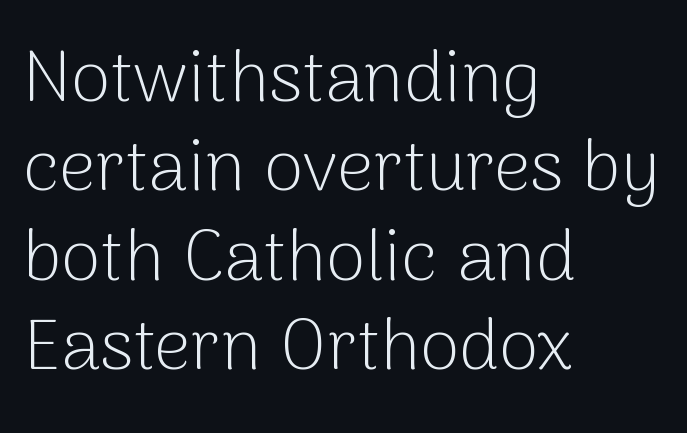
The image shows 72 px light sans-serif type, upright; set left-aligned, line spacing 1.24x, normal letter spacing, not underlined; low stroke contrast and a medium x-height.
